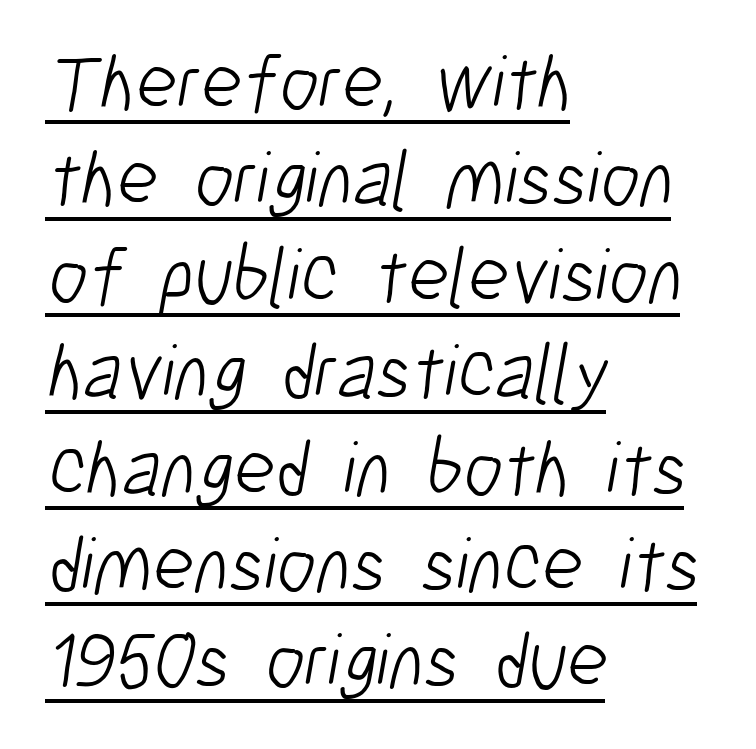
The image shows 79 px light, condensed sans-serif type; set left-aligned, line spacing 1.22x, normal letter spacing, underlined; low stroke contrast and a medium x-height.
